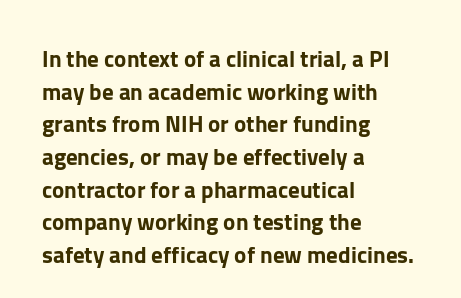
{"italic": "no", "underline": "no", "align": "left", "line_spacing": "normal", "line_spacing_ratio": 1.42, "letter_spacing": "normal", "letter_spacing_em": 0.0, "glyph_px": 23}
